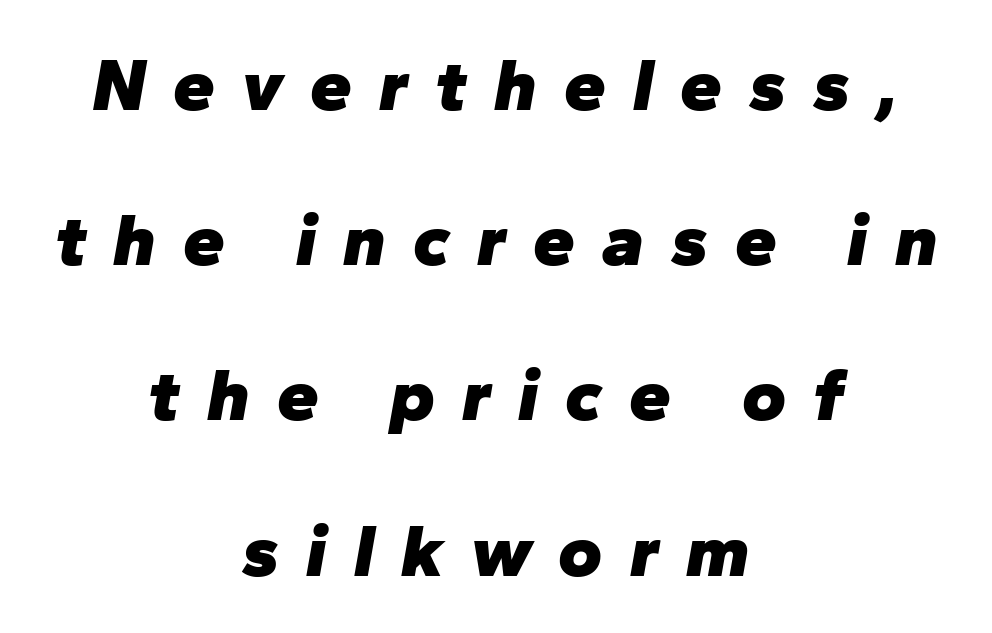
Varying glyph widths throughout — classic text-font behaviour. Summary of weight: heavy, a full bold. The glyphs are unaccompanied by any horizontal stroke below them. Line starts and ends both wander, symmetrically.
